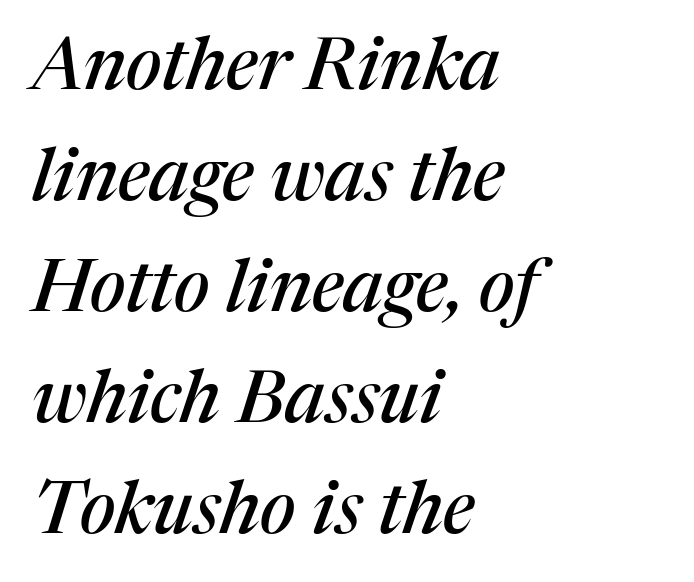
The image shows 73 px serif type, italic (leaning right); set left-aligned, normal line spacing (1.52x), normal letter spacing, not underlined; medium stroke contrast and a medium x-height.
